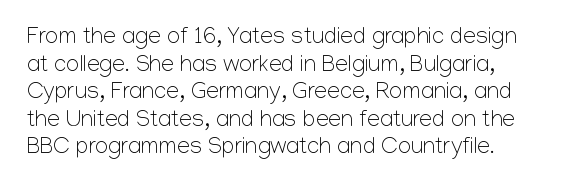
The image shows 23 px text type, upright; set line spacing 1.2x, normal letter spacing, not underlined.
